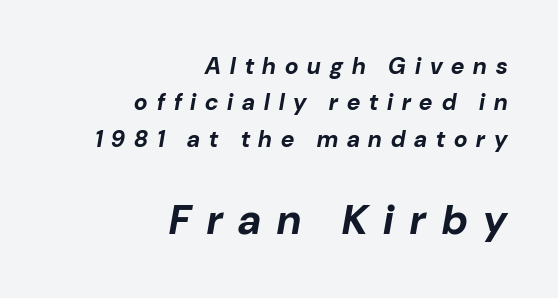
The specimen omits any rule beneath the text block's lines. Short note: letters widely spaced. The rendering uses natural spacing where letterforms have individual widths. Emphasis by weight is at full strength: bold.
